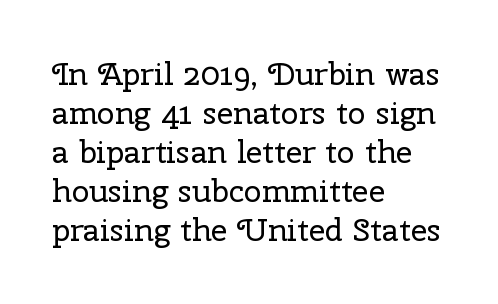
{"serif": "yes", "italic": "no", "bold": "no", "weight": "regular", "width": "normal", "stroke_contrast": "low", "x_height": "medium", "monospaced": "no", "underline": "no", "align": "left", "line_spacing_ratio": 1.22, "letter_spacing": "normal", "letter_spacing_em": 0.0, "glyph_px": 32}
